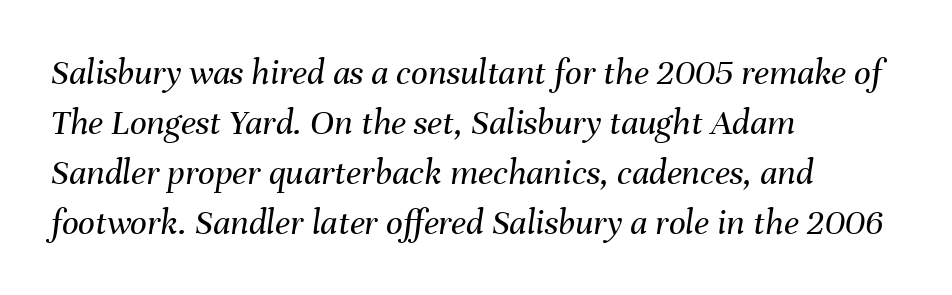
The image shows 37 px regular-weight type, italic (leaning right); set left-aligned, normal line spacing (1.35x), normal letter spacing, not underlined; medium stroke contrast and a medium x-height.
